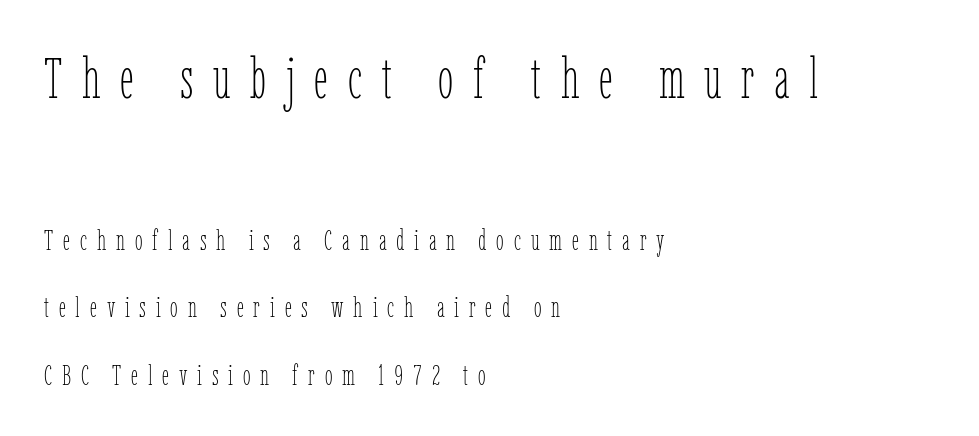
Q: Is the text bold? A: No.
Q: Is the text italic (slanted)? A: No, it is upright.
Q: Is the text underlined? A: No.
Q: How is the paragraph aligned? A: Left-aligned.
Q: Is the spacing between letters normal or unusually wide? A: Unusually wide.
Q: Is the spacing between lines tight, normal or loose? A: Loose.
Q: Which block of text is set in a larger size, the first (top) or the second (bottom)? A: The first (top) one.
Q: Width (condensed, normal, or wide)? A: Condensed.
Q: Stroke contrast? A: Low.
Q: x-height? A: Medium.
Q: Monospaced? A: No.
